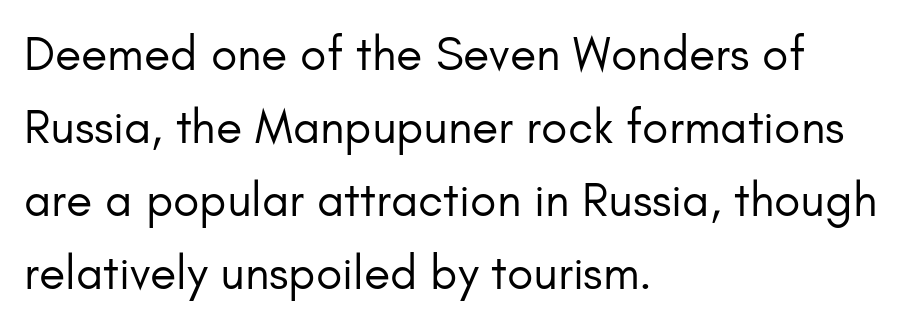
Q: Is the text bold? A: No.
Q: Is the text italic (slanted)? A: No, it is upright.
Q: Is the typeface a serif or a sans-serif typeface? A: Sans-serif.
Q: Is the text underlined? A: No.
Q: How is the paragraph aligned? A: Left-aligned.
Q: Is the spacing between letters normal or unusually wide? A: Normal.
Q: Is the spacing between lines tight, normal or loose? A: Normal.
Q: Width (condensed, normal, or wide)? A: Normal.
Q: Stroke contrast? A: Low.
Q: x-height? A: Small.
Q: Monospaced? A: No.
